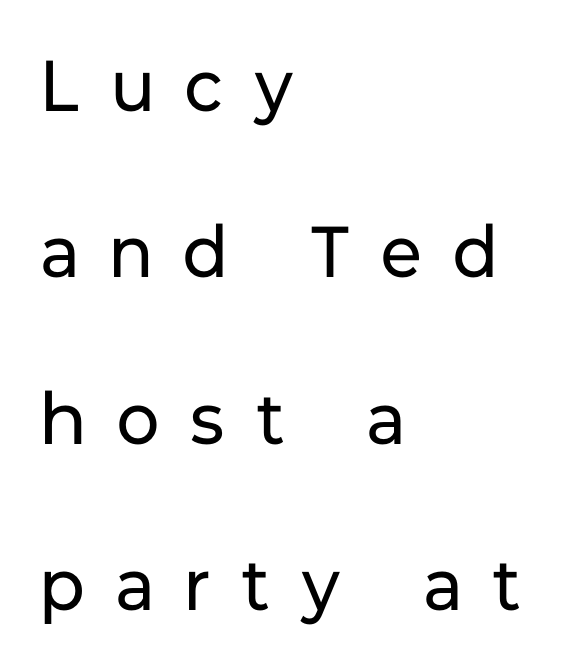
The image shows 72 px regular-weight sans-serif type, upright; set left-aligned, loose line spacing (2.31x), unusually wide letter spacing (+0.44 em), not underlined; low stroke contrast and a medium x-height.
